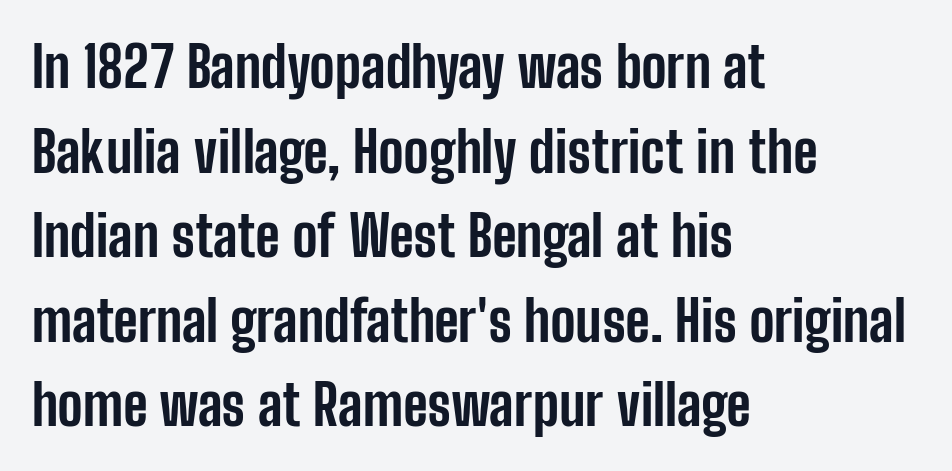
Q: Is the text bold? A: Yes.
Q: Is the text italic (slanted)? A: No, it is upright.
Q: Is the typeface a serif or a sans-serif typeface? A: Sans-serif.
Q: Is the text underlined? A: No.
Q: How is the paragraph aligned? A: Left-aligned.
Q: Is the spacing between letters normal or unusually wide? A: Normal.
Q: Is the spacing between lines tight, normal or loose? A: Normal.
Q: Width (condensed, normal, or wide)? A: Condensed.
Q: Stroke contrast? A: Low.
Q: x-height? A: Medium.
Q: Monospaced? A: No.
